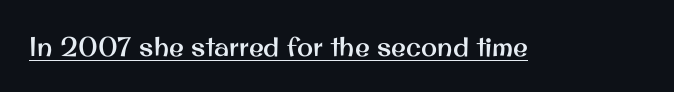
Q: Is the text italic (slanted)? A: No, it is upright.
Q: Is the text underlined? A: Yes.
Q: Is the spacing between letters normal or unusually wide? A: Normal.
